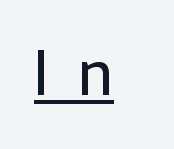
Q: Is the text italic (slanted)? A: No, it is upright.
Q: Is the typeface a serif or a sans-serif typeface? A: Sans-serif.
Q: Is the text underlined? A: Yes.
Q: Is the spacing between letters normal or unusually wide? A: Unusually wide.
Q: Width (condensed, normal, or wide)? A: Normal.
Q: Stroke contrast? A: Low.
Q: x-height? A: Medium.
Q: Monospaced? A: No.
